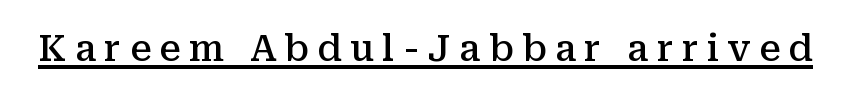
{"serif": "yes", "italic": "no", "bold": "semi", "weight": "semibold", "width": "normal", "stroke_contrast": "medium", "x_height": "medium", "monospaced": "no", "underline": "yes", "letter_spacing": "wide", "letter_spacing_em": 0.23, "glyph_px": 36}
